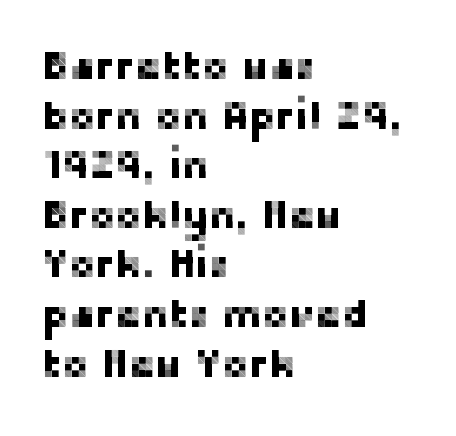
The passage shown is typed in a proportional face where columns would drift. Any mark beneath the type? The region is blank. The lines in this sample share a left origin and differ only in where they stop. Look at the bottom of the vertical strokes: they stop flat, with no serifs. Ascenders rise straight up at ninety degrees.
